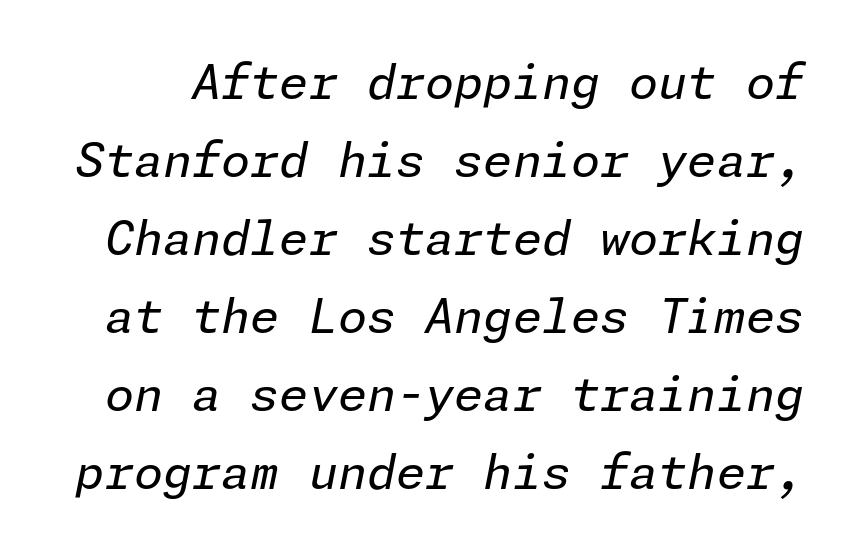
{"italic": "yes", "lean": "right", "slant_degrees": 11, "bold": "no", "weight": "regular", "width": "normal", "stroke_contrast": "low", "x_height": "medium", "underline": "no", "line_spacing": "normal", "line_spacing_ratio": 1.66, "letter_spacing": "normal", "letter_spacing_em": 0.0, "glyph_px": 47}
